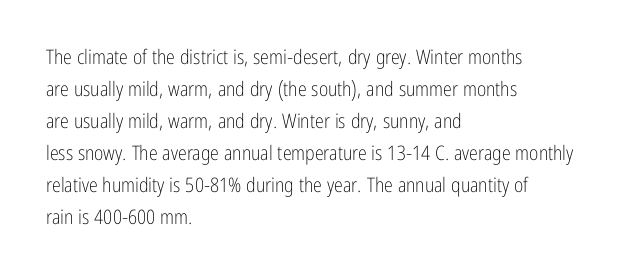
{"italic": "no", "bold": "no", "underline": "no", "align": "left", "line_spacing": "normal", "line_spacing_ratio": 1.6, "letter_spacing": "normal", "letter_spacing_em": 0.0, "glyph_px": 20}
